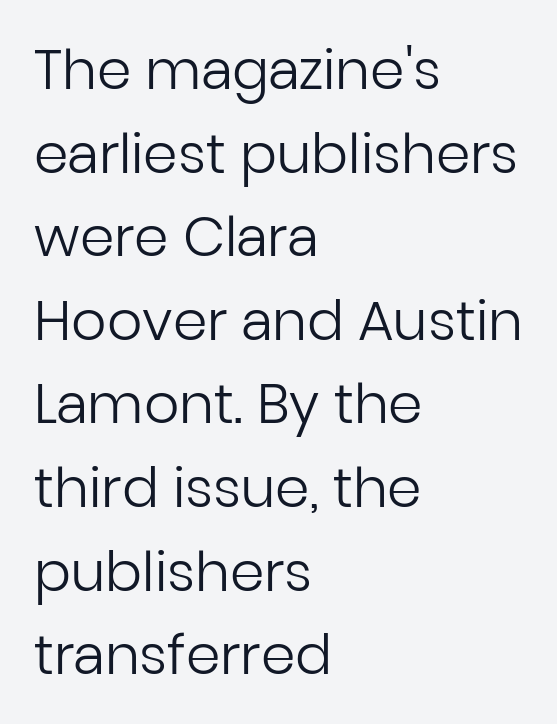
Q: Is the text bold? A: No.
Q: Is the text italic (slanted)? A: No, it is upright.
Q: Is the typeface a serif or a sans-serif typeface? A: Sans-serif.
Q: Is the text underlined? A: No.
Q: How is the paragraph aligned? A: Left-aligned.
Q: Is the spacing between letters normal or unusually wide? A: Normal.
Q: Is the spacing between lines tight, normal or loose? A: Normal.
Q: Width (condensed, normal, or wide)? A: Normal.
Q: Stroke contrast? A: Low.
Q: x-height? A: Medium.
Q: Monospaced? A: No.
